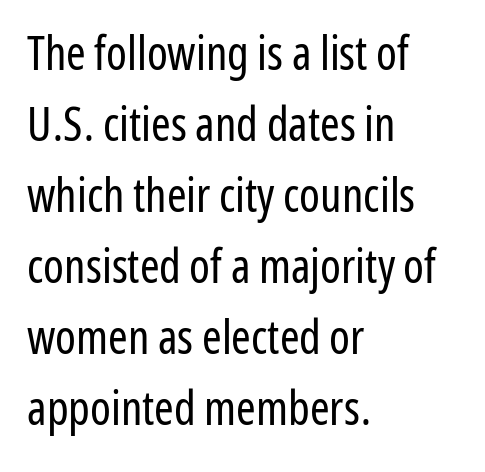
The font's upright variant was chosen for this text. The paragraph shown leans on its left margin. Caption: face not bold, strokes unweighted. Looks like regular typesetting: each glyph gets only the width it needs. These lines keep a tight, regular rhythm from letter to letter.
